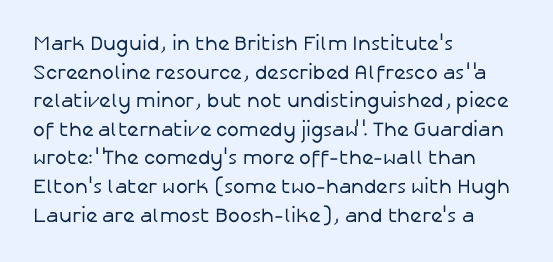
{"italic": "no", "bold": "no", "underline": "no", "align": "left", "line_spacing": "normal", "line_spacing_ratio": 1.43, "letter_spacing": "normal", "letter_spacing_em": 0.0, "glyph_px": 20}
